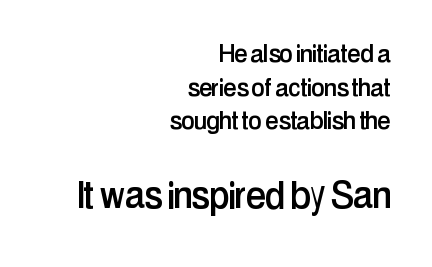
No extra tracking has been applied to these lines. These lines were composed using upright roman letters. The lines are packed closely together with very little leading. In terms of letterform style, serifs are entirely absent. This sample has the flowing, uneven cadence of proportional lettering.
